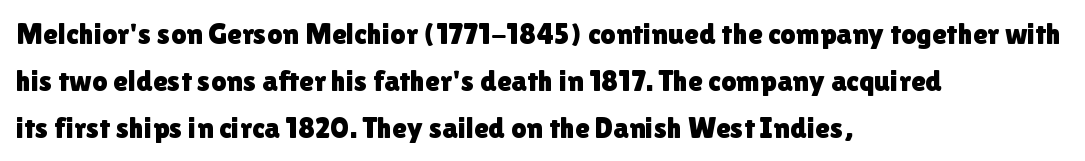
{"serif": "no", "italic": "no", "width": "normal", "stroke_contrast": "low", "x_height": "medium", "monospaced": "no", "underline": "no", "align": "left", "line_spacing": "normal", "line_spacing_ratio": 1.56, "letter_spacing": "normal", "letter_spacing_em": 0.0, "glyph_px": 30}
